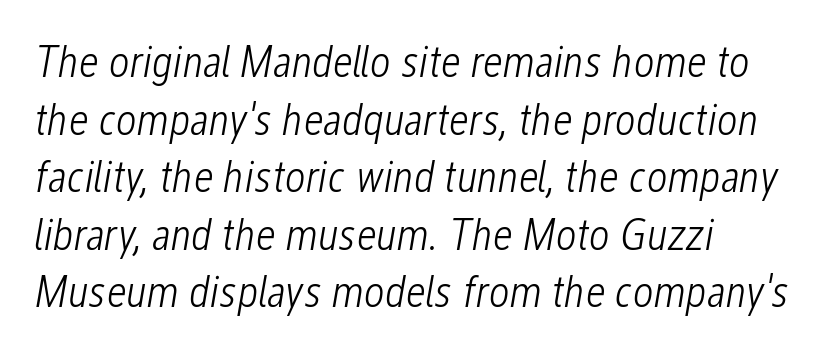
Regarding leading, the lines here are spaced in the standard way. Underline: absent. Looking at the ascenders, they clearly lean. Weight class: somewhere from thin through regular.
